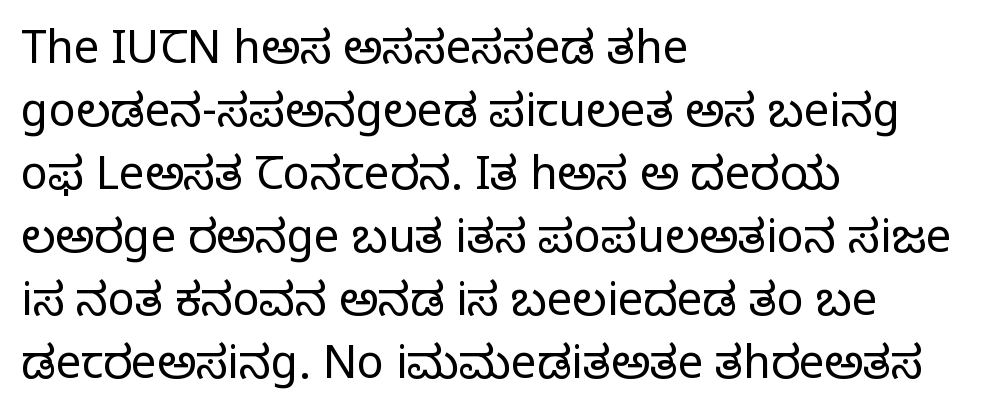
Q: Is the text bold? A: No.
Q: Is the text italic (slanted)? A: No, it is upright.
Q: Is the typeface a serif or a sans-serif typeface? A: Serif.
Q: Is the text underlined? A: No.
Q: How is the paragraph aligned? A: Left-aligned.
Q: Is the spacing between letters normal or unusually wide? A: Normal.
Q: Is the spacing between lines tight, normal or loose? A: Normal.
Q: Width (condensed, normal, or wide)? A: Normal.
Q: Stroke contrast? A: Low.
Q: x-height? A: Large.
Q: Monospaced? A: No.
